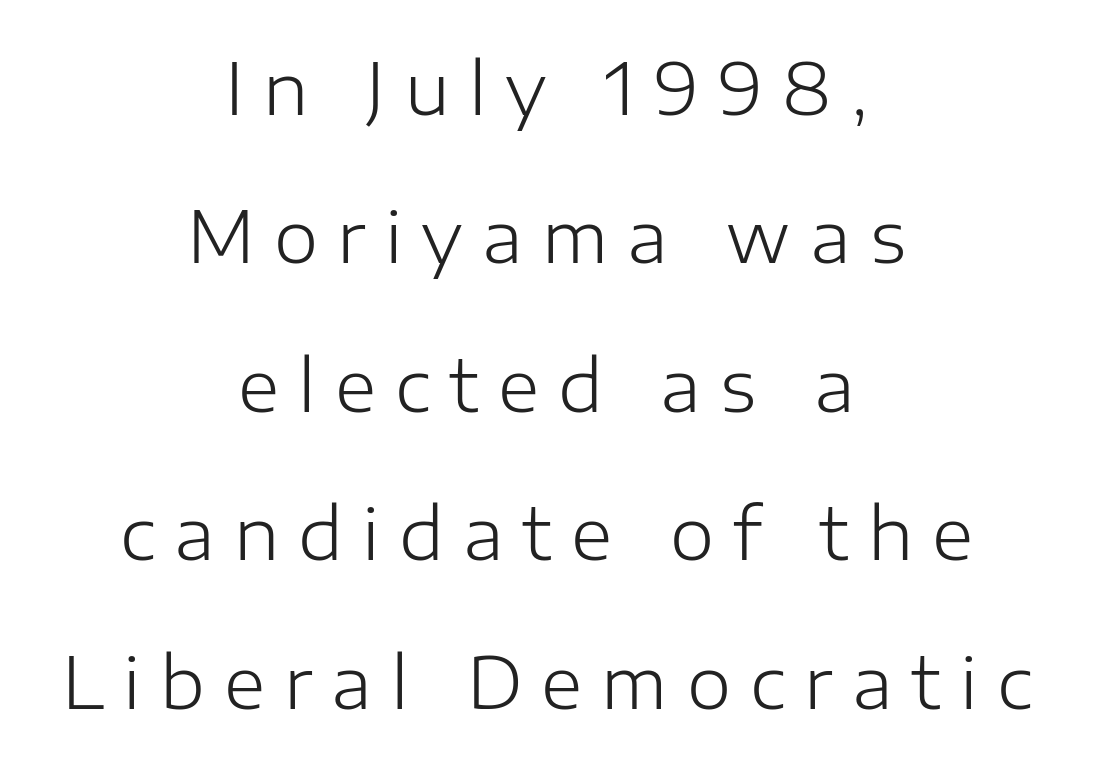
{"serif": "no", "italic": "no", "bold": "no", "weight": "light", "width": "normal", "stroke_contrast": "low", "x_height": "medium", "monospaced": "no", "underline": "no", "align": "center", "line_spacing": "loose", "line_spacing_ratio": 2.09, "letter_spacing": "wide", "letter_spacing_em": 0.27, "glyph_px": 71}
